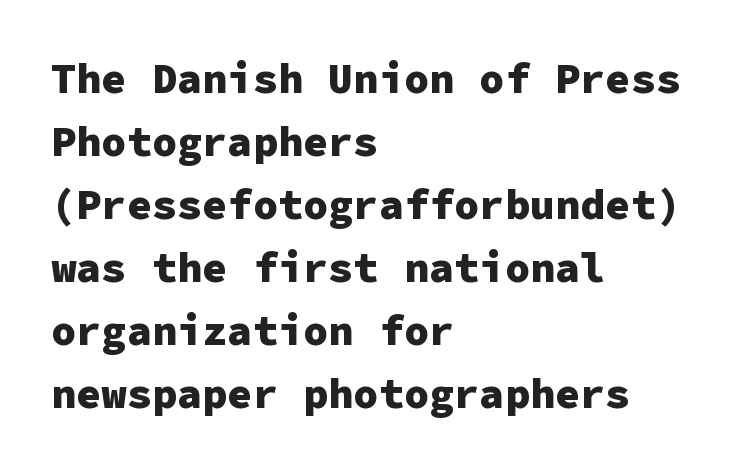
{"serif": "no", "italic": "no", "bold": "yes", "weight": "heavy", "width": "normal", "stroke_contrast": "low", "x_height": "medium", "monospaced": "yes", "underline": "no", "align": "left", "line_spacing": "normal", "line_spacing_ratio": 1.5, "letter_spacing": "normal", "letter_spacing_em": 0.0, "glyph_px": 42}
